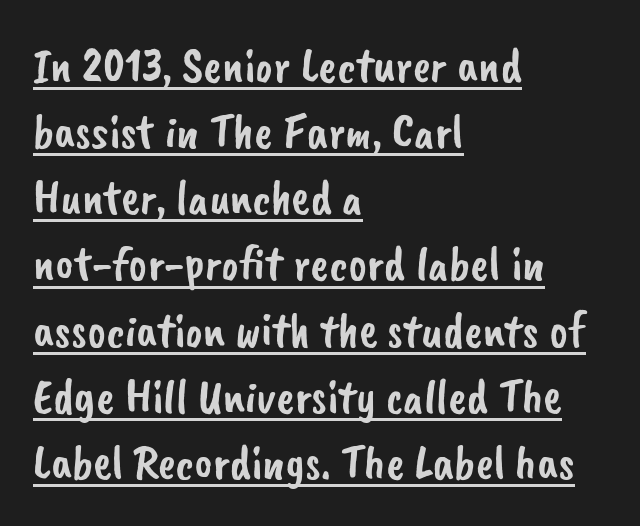
No feet cap the strokes, marking this as sans-serif type. The rendering uses a moderate line-height, typical for paragraphs. Character widths vary here, with narrow letters taking less room than wide ones. A classic flush-left, rag-right setting is used for this passage. Nobody touched the tracking dial on this one. Does a line run under the words? Yes, clearly.
